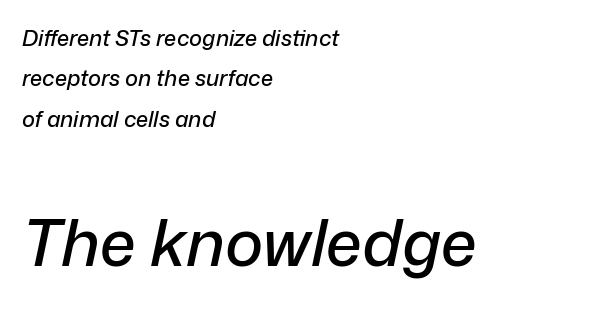
The image shows 65 px text type, italic (leaning right); set left-aligned, line spacing 1.83x, normal letter spacing, not underlined; the second (bottom) block is 2.95x larger; low stroke contrast and a medium x-height.
